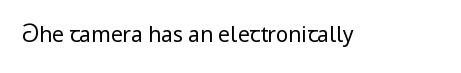
The passage shown is not underscored anywhere. The font's upright variant was chosen for this text. Stems here are at most as thick as an everyday book face. Observe the ordinary spacing: letters are neighbours, not strangers.
